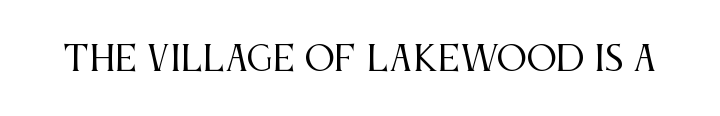
Q: Is the text bold? A: No.
Q: Is the text italic (slanted)? A: No, it is upright.
Q: Is the typeface a serif or a sans-serif typeface? A: Serif.
Q: Is the text underlined? A: No.
Q: Is the spacing between letters normal or unusually wide? A: Normal.
Q: Width (condensed, normal, or wide)? A: Condensed.
Q: Stroke contrast? A: Medium.
Q: x-height? A: Large.
Q: Monospaced? A: No.
